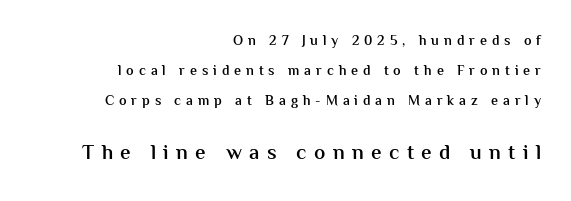
The image shows 21 px text type, upright; set right-aligned, loose line spacing (2.14x), unusually wide letter spacing (+0.35 em), not underlined; the second (bottom) block is 1.5x larger.
